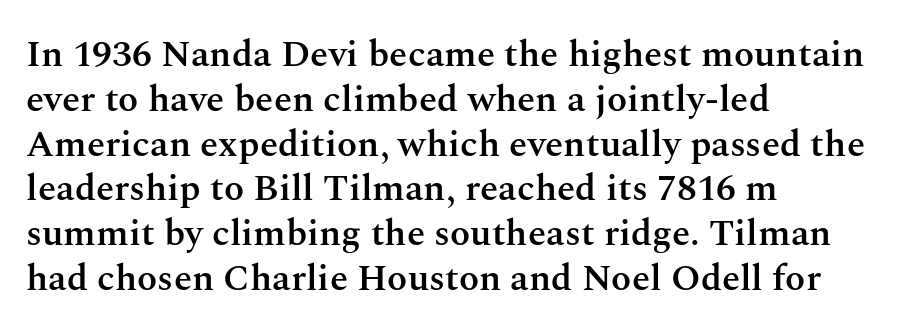
Q: Is the text bold? A: Semi-bold.
Q: Is the text italic (slanted)? A: No, it is upright.
Q: Is the typeface a serif or a sans-serif typeface? A: Serif.
Q: Is the text underlined? A: No.
Q: How is the paragraph aligned? A: Left-aligned.
Q: Is the spacing between letters normal or unusually wide? A: Normal.
Q: Width (condensed, normal, or wide)? A: Normal.
Q: Stroke contrast? A: Medium.
Q: x-height? A: Medium.
Q: Monospaced? A: No.
